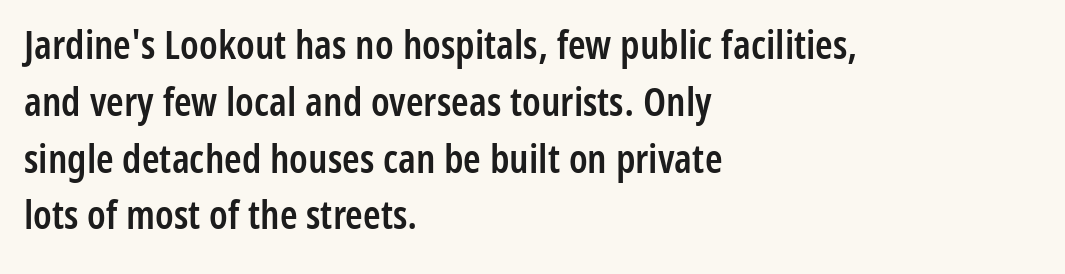
{"serif": "no", "italic": "no", "bold": "semi", "weight": "semibold", "width": "condensed", "stroke_contrast": "low", "x_height": "medium", "monospaced": "no", "underline": "no", "align": "left", "line_spacing": "normal", "line_spacing_ratio": 1.42, "letter_spacing": "normal", "letter_spacing_em": 0.0, "glyph_px": 40}
